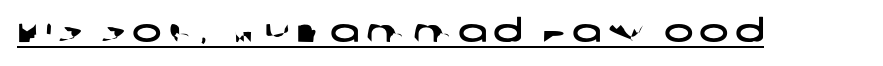
This is sans-serif lettering, the kind often seen on screens and signage. Words appear elongated and porous because spacing is wide. The specimen includes a rule beneath the text block's lines. Think of a printed novel: that variable character pitch is what you see here.
